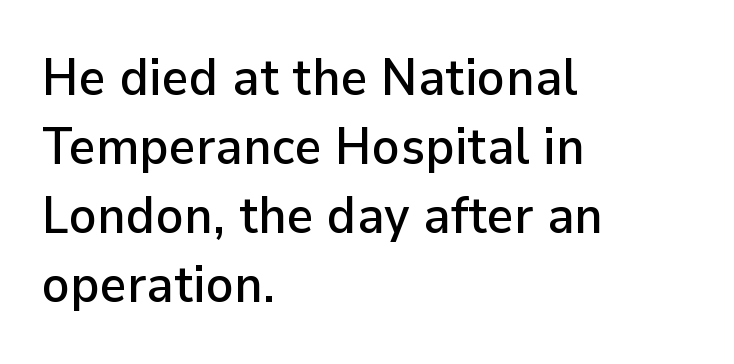
The rendering uses a moderate line-height, typical for paragraphs. Examine the stroke ends and you'll find no serifs. The lines in this sample share a left origin and differ only in where they stop. In terms of posture, this sample is upright. Here the designer chose a conventional face with non-uniform glyph widths.
